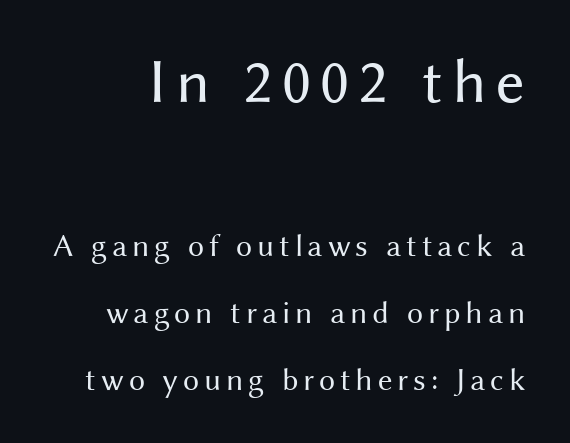
Q: Is the text bold? A: No.
Q: Is the text italic (slanted)? A: No, it is upright.
Q: Is the typeface a serif or a sans-serif typeface? A: Sans-serif.
Q: Is the text underlined? A: No.
Q: Is the spacing between lines tight, normal or loose? A: Loose.
Q: Which block of text is set in a larger size, the first (top) or the second (bottom)? A: The first (top) one.
Q: Width (condensed, normal, or wide)? A: Normal.
Q: Stroke contrast? A: Medium.
Q: x-height? A: Medium.
Q: Monospaced? A: No.
